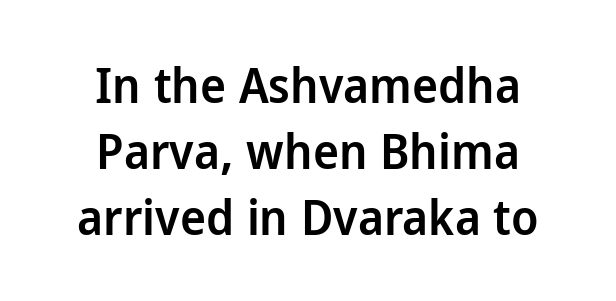
Bold? Not quite — semibold, heavier than regular but stopping short. A clean baseline with only descenders dipping below it. Unlike italic type, these characters show no tilt at all. Default kerning and tracking; the words read as compact shapes. A typesetter would label this face a sans. Note the varied advance widths — an 'i' is clearly narrower than an 'm'.
